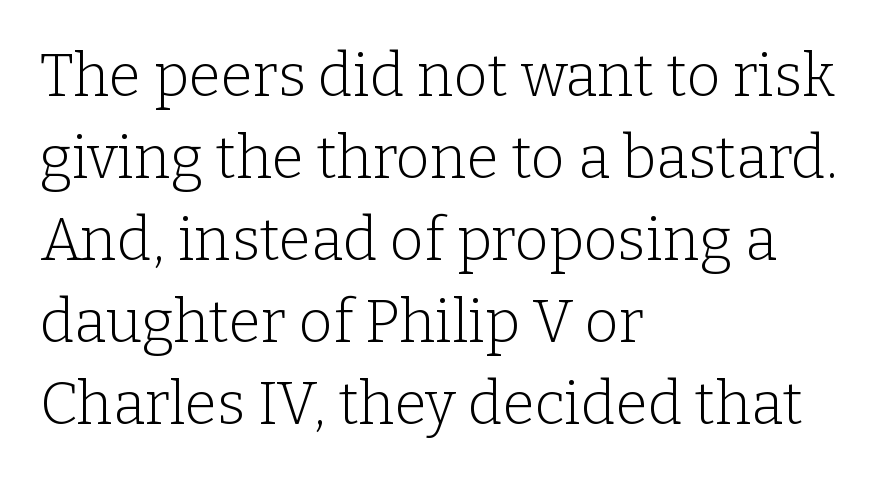
{"serif": "yes", "italic": "no", "bold": "no", "weight": "light", "width": "normal", "stroke_contrast": "low", "x_height": "medium", "monospaced": "no", "underline": "no", "align": "left", "line_spacing": "normal", "line_spacing_ratio": 1.39, "letter_spacing": "normal", "letter_spacing_em": 0.0, "glyph_px": 59}
